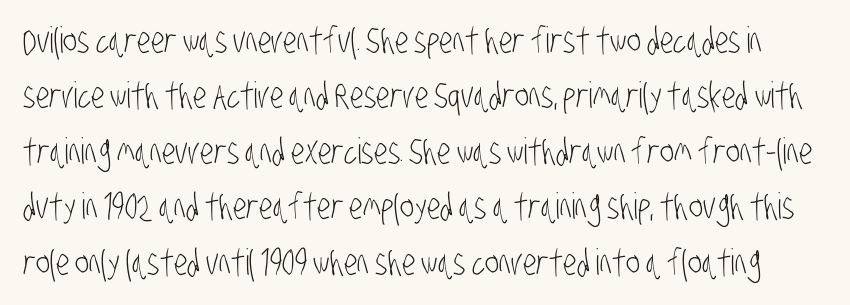
A normal amount of white space separates one row of letters from the next. Classification — sans serif. The letters look calm and open, with moderate or lighter stems. Tracking value appears to be zero — textbook default spacing. Proportional: the letters do not fall into vertical columns.
